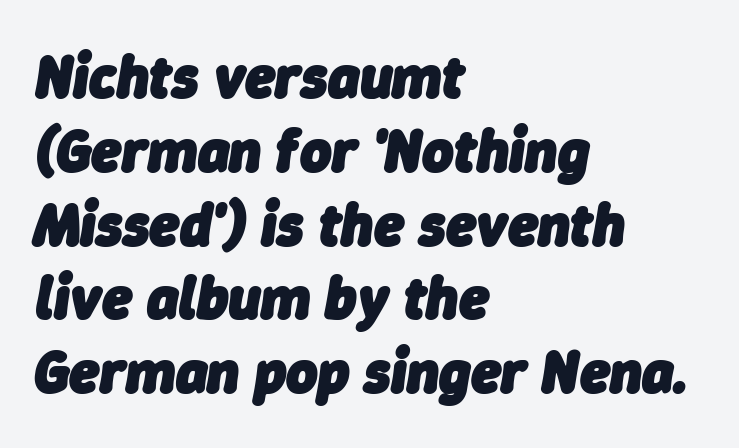
When letters slant like this, we call the style italic. In terms of weight, the rendering is a true, heavy bold. Spacing verdict: proportional, widths tailored to each character. Tracking value appears to be zero — textbook default spacing. Underlining? Definitely not there. Each line starts at the same left margin while the right side varies.
